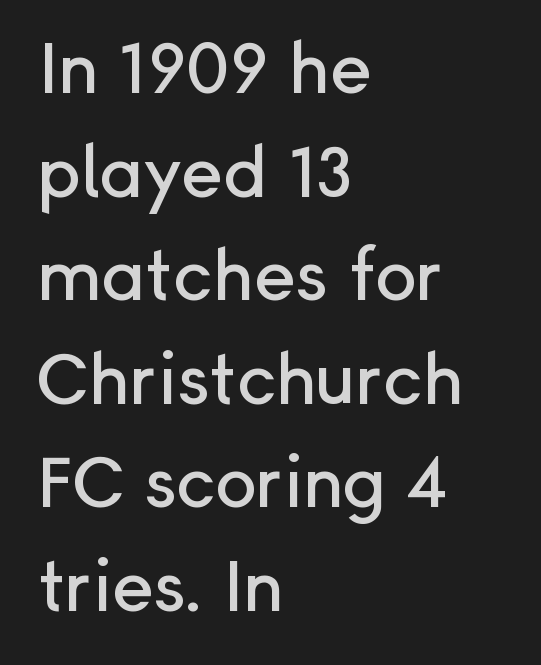
The image shows 70 px sans-serif type, upright; set left-aligned, normal line spacing (1.48x), normal letter spacing, not underlined; low stroke contrast and a medium x-height.
